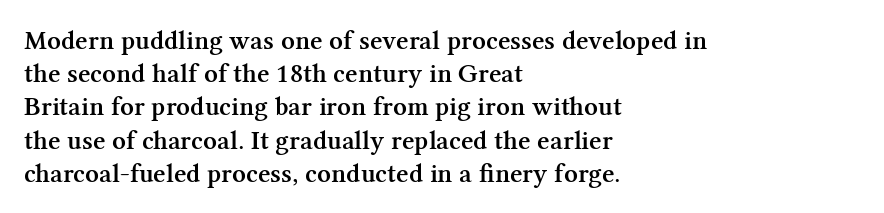
Short and long lines alike share a common starting point at left. The axis of the letterforms is exactly vertical. Plain, unruled lines of type. Caption: semibold face, moderately heavy strokes. How are the letters spaced? Ordinarily, with no added tracking.
